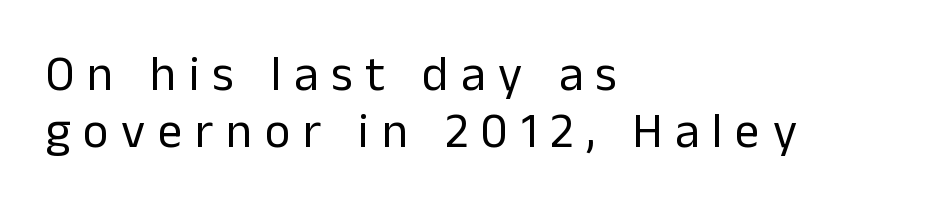
Q: Is the text bold? A: No.
Q: Is the text italic (slanted)? A: No, it is upright.
Q: Is the typeface a serif or a sans-serif typeface? A: Sans-serif.
Q: Is the text underlined? A: No.
Q: How is the paragraph aligned? A: Left-aligned.
Q: Is the spacing between letters normal or unusually wide? A: Unusually wide.
Q: Width (condensed, normal, or wide)? A: Normal.
Q: Stroke contrast? A: Low.
Q: x-height? A: Medium.
Q: Monospaced? A: No.
